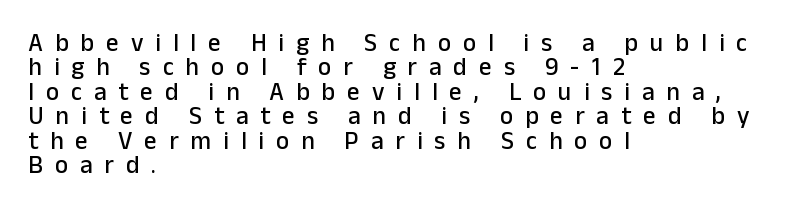
Q: Is the text italic (slanted)? A: No, it is upright.
Q: Is the text underlined? A: No.
Q: How is the paragraph aligned? A: Left-aligned.
Q: Is the spacing between letters normal or unusually wide? A: Unusually wide.
Q: Is the spacing between lines tight, normal or loose? A: Tight.
